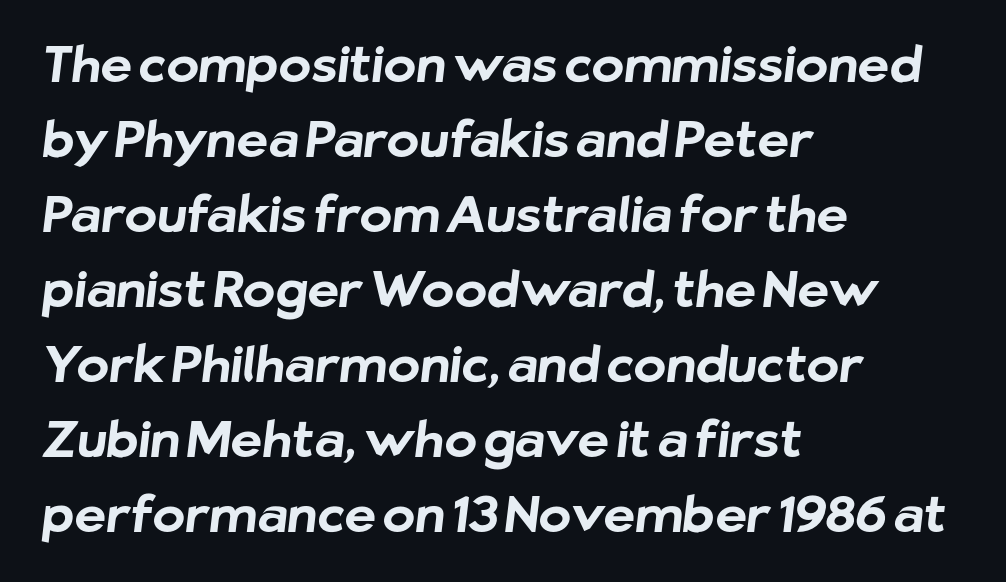
Nothing sits at the stroke ends, so this counts as sans-serif. These lines carry a lot of weight — the face is fully bold. Varying glyph widths throughout — classic text-font behaviour. Glyph-to-glyph distance matches everyday printed text. The designer left line spacing at the default. No word sits above an underline.
